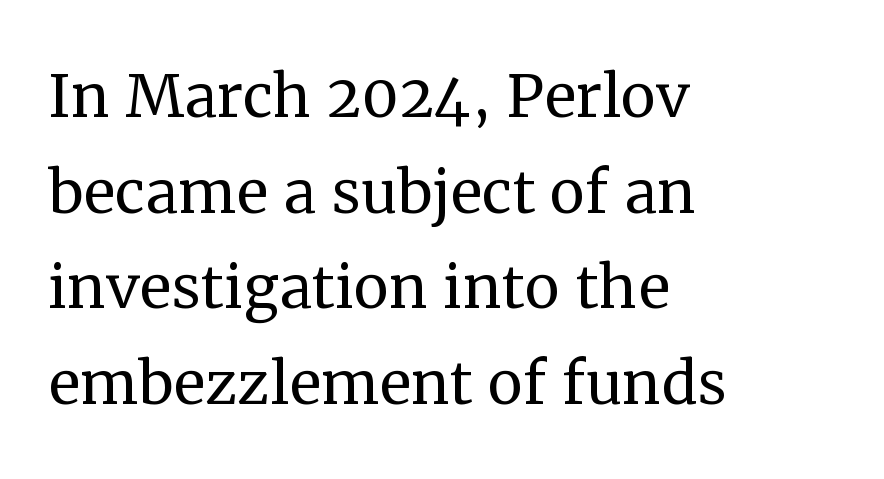
The image shows 79 px regular-weight serif type, upright; set left-aligned, line spacing 1.21x, normal letter spacing, not underlined; medium stroke contrast and a medium x-height.
